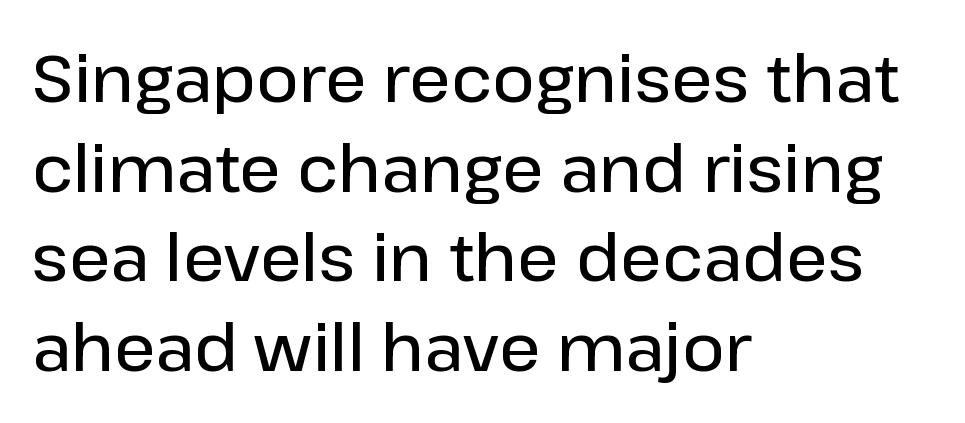
These lines are rendered in a variable-pitch font. Each glyph is drawn with semibold strokes, heavier than normal yet not fully bold. I'd call this a sans setting — the letters go barefoot. Typeset ragged right — the left edge is the straight one.
